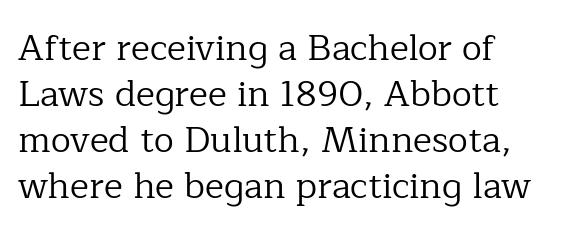
A typesetter would call this proportional, since set widths differ per character. Does the type have serifs? Yes, each stem ends in a small foot. Type without underlining. Quick note: interline space is typical.
